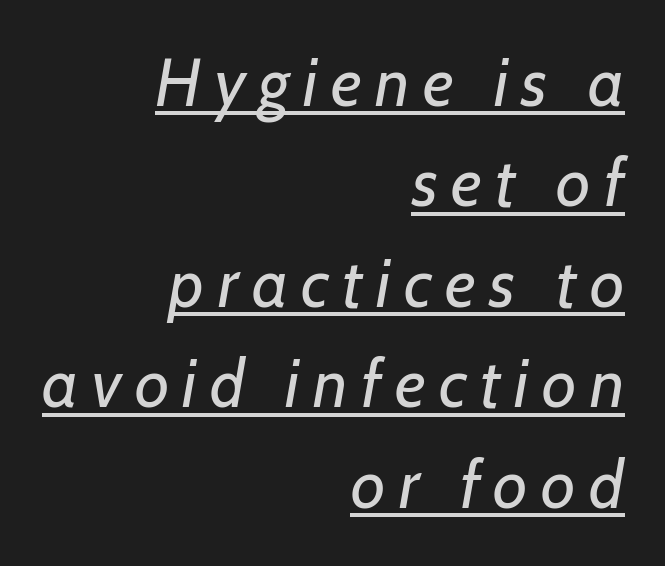
The image shows 67 px regular-weight type, italic (leaning right); set right-aligned, normal line spacing (1.5x), unusually wide letter spacing (+0.2 em), underlined; low stroke contrast and a medium x-height.
